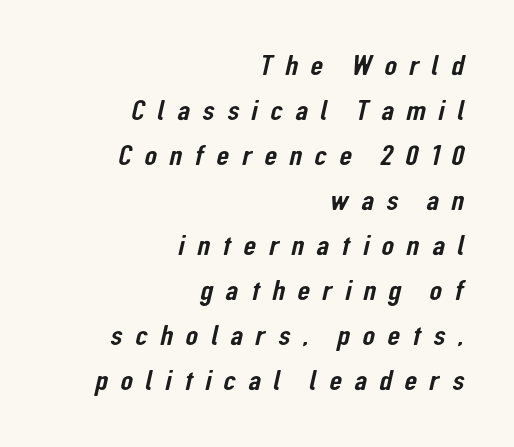
The baseline area is clear. A typesetter would call this proportional, since set widths differ per character. Every row of glyphs terminates at an identical x-position on the right. The rows are spaced the way most documents space them. Observe the wide spacing: letters keep a clear distance from each other. Check where the strokes stop: nothing finishes them off — pure sans.
